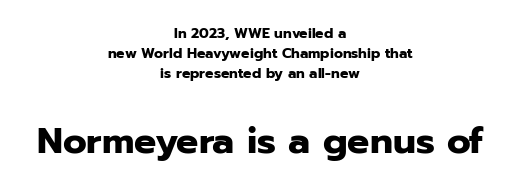
The image shows 37 px heavy sans-serif type, upright; set centered, normal line spacing (1.44x), normal letter spacing, not underlined; the second (bottom) block is 2.64x larger; low stroke contrast and a medium x-height.
